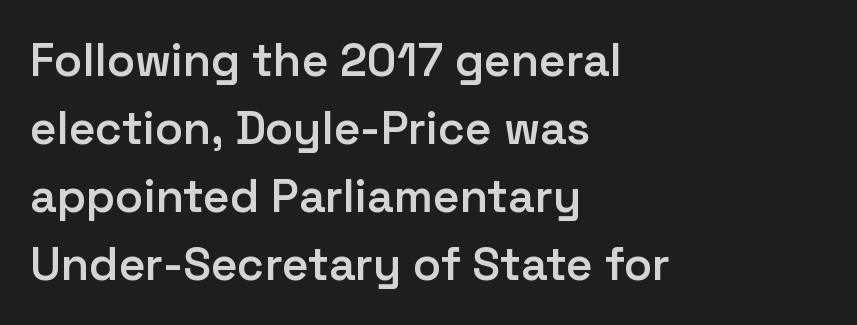
Bare-footed words on every line. Semibold letterforms, between regular and bold. Typeset ragged right — the left edge is the straight one. Designer's note — italics off, roman on.
